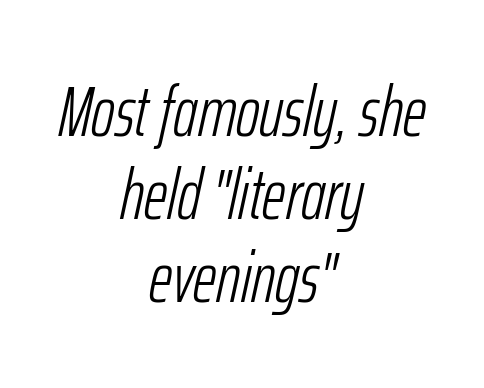
This rendering uses center alignment, leaving both contours irregular but symmetric. Closely set lines give the paragraph a compact silhouette. Default kerning and tracking; the words read as compact shapes. Each row of text sits above clean, open space.
